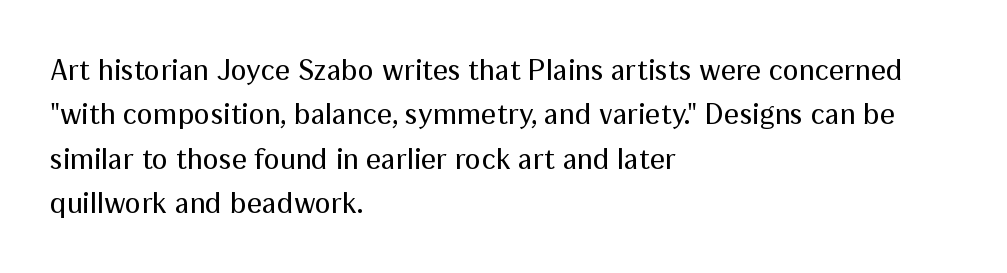
Nothing sits at the stroke ends, so this counts as sans-serif. Nobody touched the tracking dial on this one. The font is comparable to plain body text, perhaps lighter. Where is the straight margin? On the left. Regular leading.
